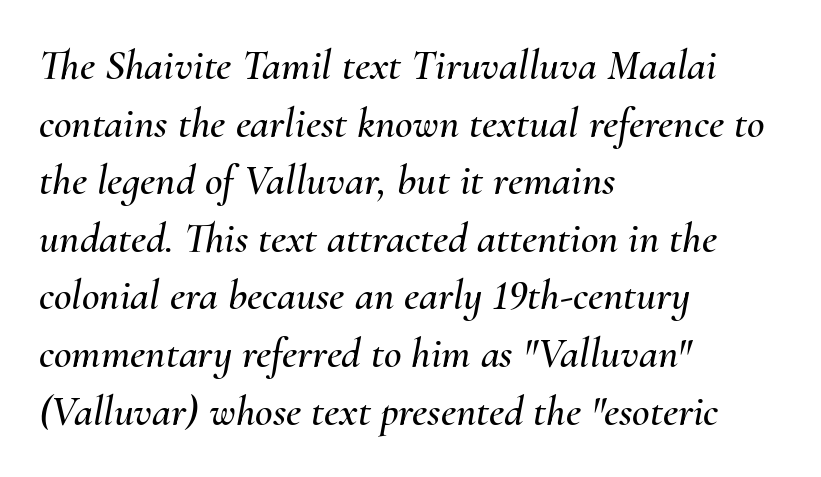
Every character sits at an angle, as italics do. The foot of each line stays bare and open. Do the characters align in a grid? No, the font is proportional. The line-height multiplier appears to be the usual default. One-word summary of the alignment: left.
